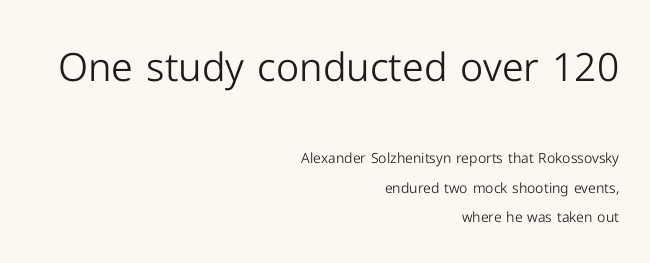
The image shows 39 px light sans-serif type, upright; set right-aligned, loose line spacing (2.12x), normal letter spacing, not underlined; the first (top) block is 2.79x larger; low stroke contrast and a medium x-height.
